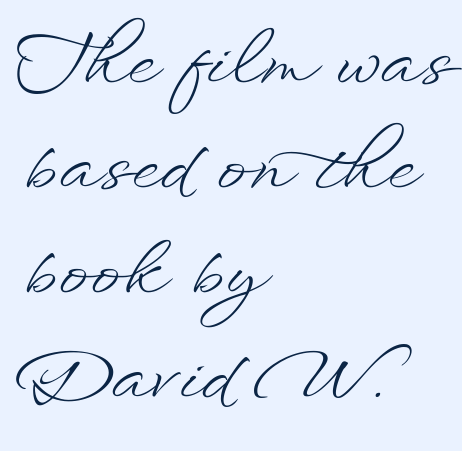
The image shows 72 px light, wide type; set left-aligned, normal line spacing (1.46x), normal letter spacing, not underlined; low stroke contrast and a small x-height.
